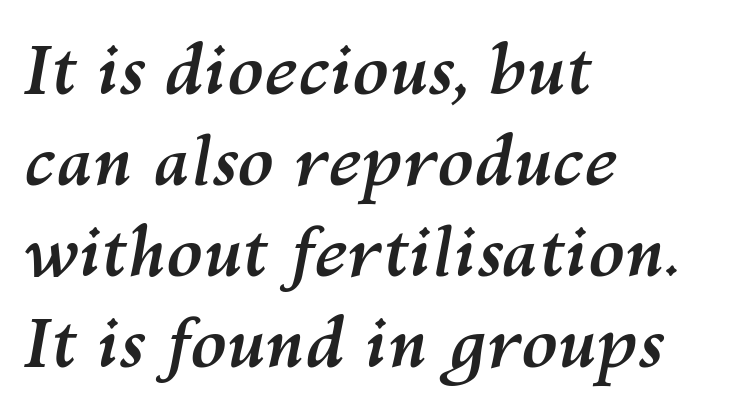
Q: Is the text bold? A: Yes.
Q: Is the text italic (slanted)? A: Yes, it leans right by about 10 degrees.
Q: Is the text underlined? A: No.
Q: How is the paragraph aligned? A: Left-aligned.
Q: Is the spacing between letters normal or unusually wide? A: Normal.
Q: Is the spacing between lines tight, normal or loose? A: Normal.
Q: Width (condensed, normal, or wide)? A: Normal.
Q: Stroke contrast? A: Medium.
Q: x-height? A: Medium.
Q: Monospaced? A: No.
